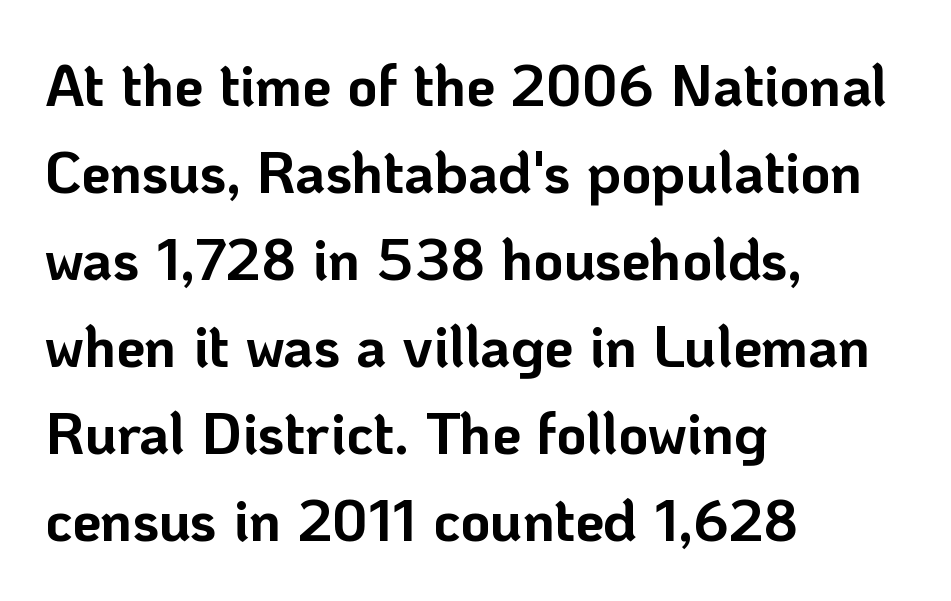
The image shows 58 px bold sans-serif type, upright; set left-aligned, normal line spacing (1.5x), normal letter spacing, not underlined; low stroke contrast and a medium x-height.
